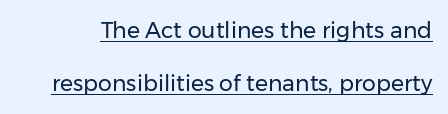
Q: Is the text bold? A: No.
Q: Is the text italic (slanted)? A: No, it is upright.
Q: Is the text underlined? A: Yes.
Q: Is the spacing between letters normal or unusually wide? A: Normal.
Q: Is the spacing between lines tight, normal or loose? A: Loose.
